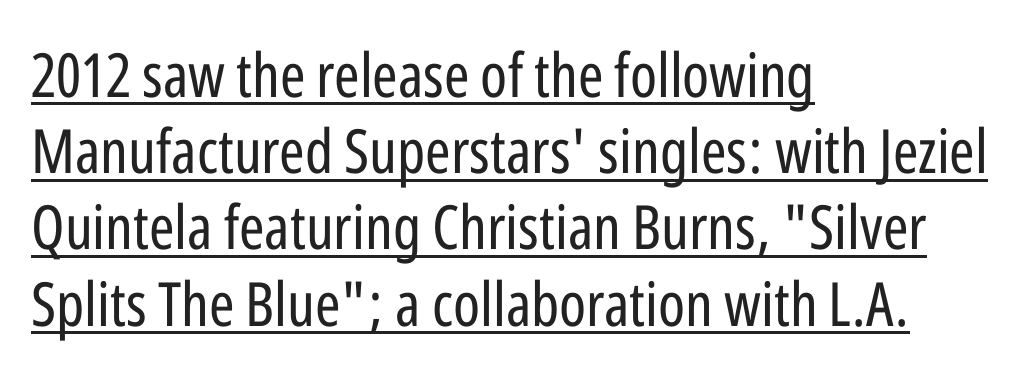
Q: Is the text bold? A: No.
Q: Is the text italic (slanted)? A: No, it is upright.
Q: Is the typeface a serif or a sans-serif typeface? A: Sans-serif.
Q: Is the text underlined? A: Yes.
Q: How is the paragraph aligned? A: Left-aligned.
Q: Is the spacing between letters normal or unusually wide? A: Normal.
Q: Is the spacing between lines tight, normal or loose? A: Normal.
Q: Width (condensed, normal, or wide)? A: Condensed.
Q: Stroke contrast? A: Low.
Q: x-height? A: Medium.
Q: Monospaced? A: No.
